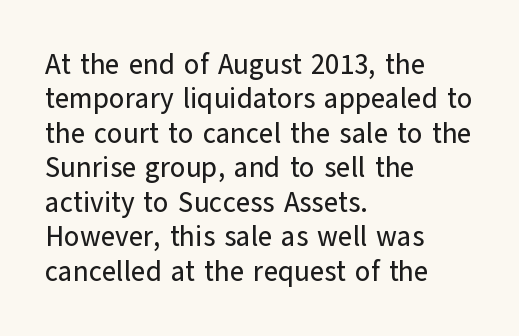
{"serif": "no", "italic": "no", "width": "normal", "stroke_contrast": "low", "x_height": "medium", "monospaced": "no", "underline": "no", "align": "left", "line_spacing_ratio": 1.23, "letter_spacing": "normal", "letter_spacing_em": 0.0, "glyph_px": 28}
